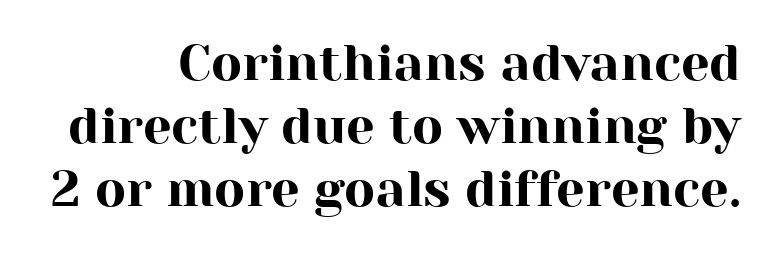
The image shows 51 px serif type, upright; set line spacing 1.24x, normal letter spacing, not underlined; high stroke contrast and a medium x-height.
